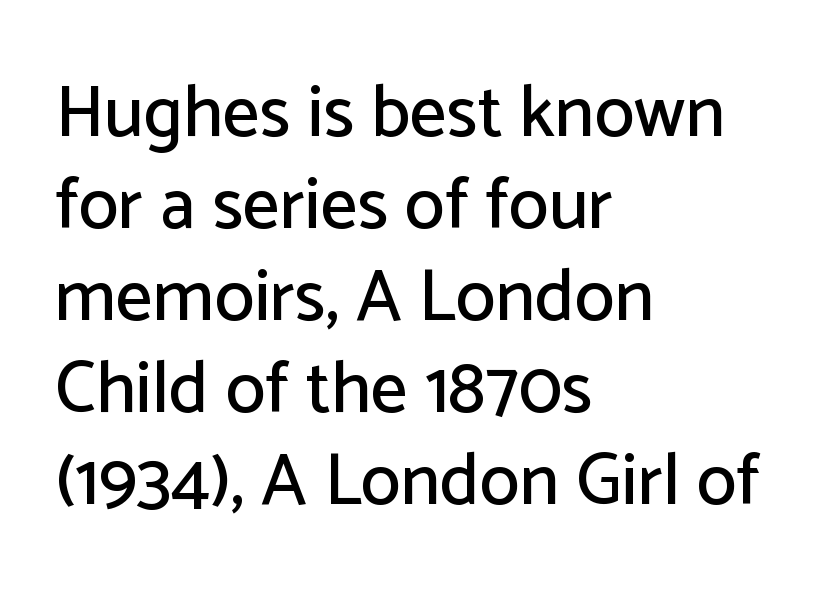
{"serif": "no", "italic": "no", "width": "normal", "stroke_contrast": "low", "x_height": "medium", "monospaced": "no", "underline": "no", "align": "left", "line_spacing": "normal", "line_spacing_ratio": 1.26, "letter_spacing": "normal", "letter_spacing_em": 0.0, "glyph_px": 73}
